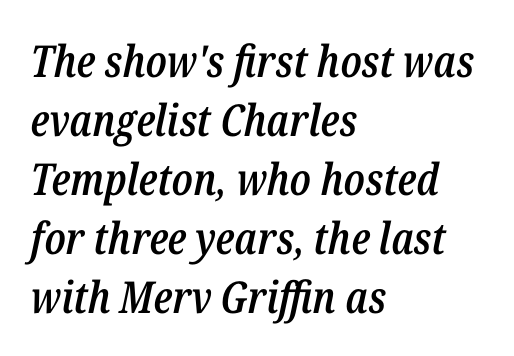
Quick note: underline off. Line beginnings align vertically; line endings do not. Honestly, the row spacing looks completely unremarkable. Every letter is mildly thick-stroked: semibold rather than bold. Style check: oblique.
